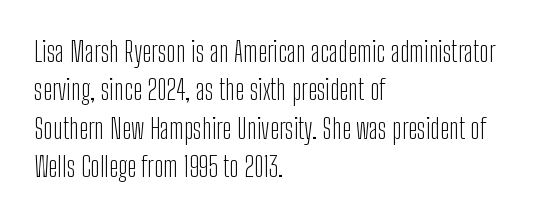
The designer left line spacing at the default. Only glyphs here, with clear space below each row. Tracking here is standard; glyphs follow each other at the usual distance. The cut favours lightness, reaching ordinary text weight at its darkest.
